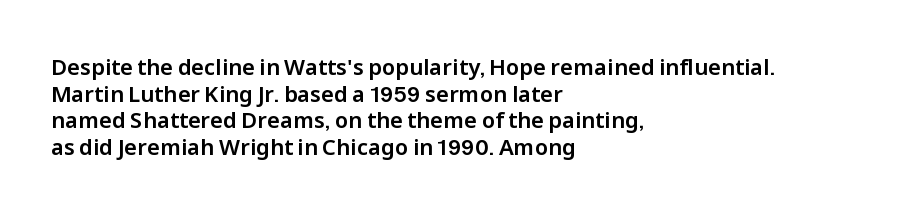
The image shows 22 px text type, upright; set left-aligned, line spacing 1.21x, normal letter spacing, not underlined.
